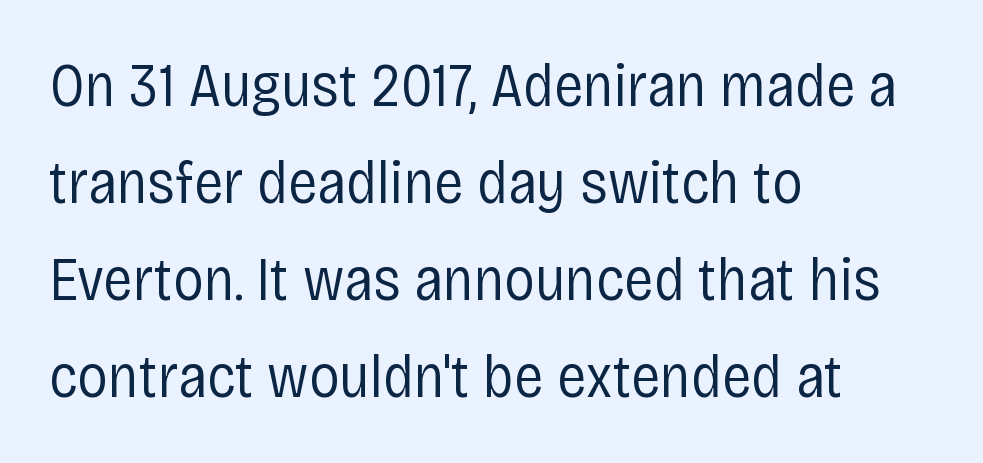
The weight tops out at a normal text grade. The typesetter chose a ragged-right arrangement here. Letter spacing: default. The words here are not underlined.
